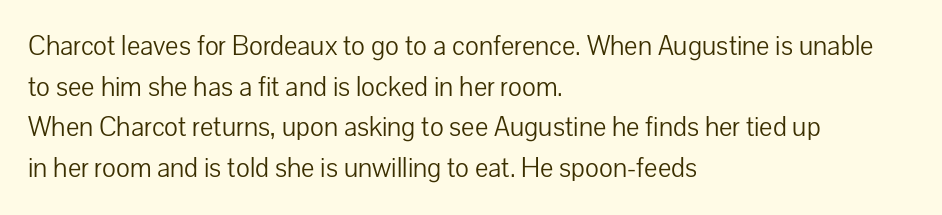
Bare-footed words on every line. You could not count columns in this text — the font is proportionally spaced. Which margin do the lines hug? The left one — the right edge is uneven. Ink coverage per letter is moderate at most.
